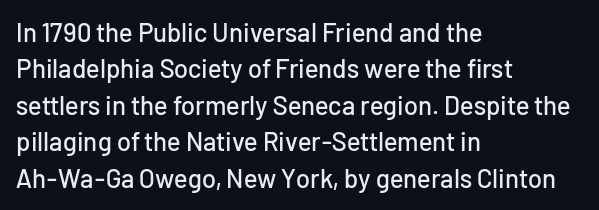
Each line starts at the same left margin while the right side varies. There is no visible air inserted between adjacent glyphs. Baseline-to-baseline distance is the conventional proportion of letter height. No italicization has been applied; the sample stays upright.
